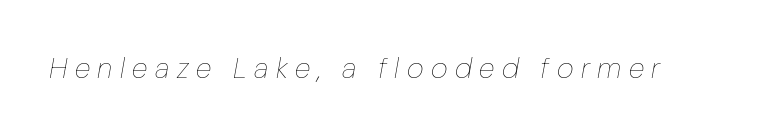
The image shows 29 px thin type, italic (leaning right); set unusually wide letter spacing (+0.26 em), not underlined; low stroke contrast and a medium x-height.
